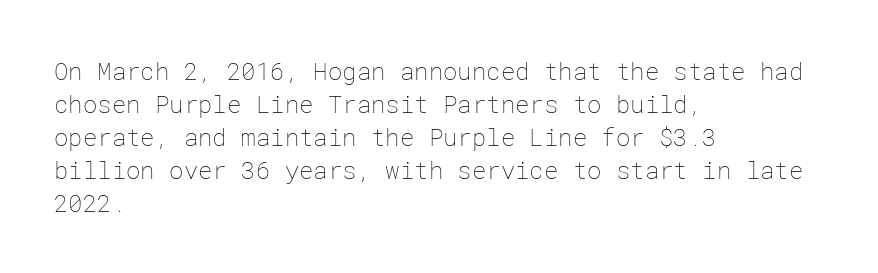
The image shows 24 px text type, upright; set left-aligned, normal line spacing (1.37x), normal letter spacing, not underlined.
